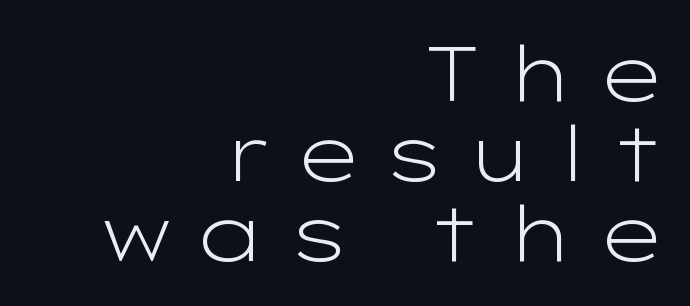
Is this a heavy cut? Hardly; it is regular or lighter. Are there feet on the stems? There aren't — it's a sans. Style check: upright. Here the designer chose a conventional face with non-uniform glyph widths. One glance says dense: line gaps are narrower than usual.
